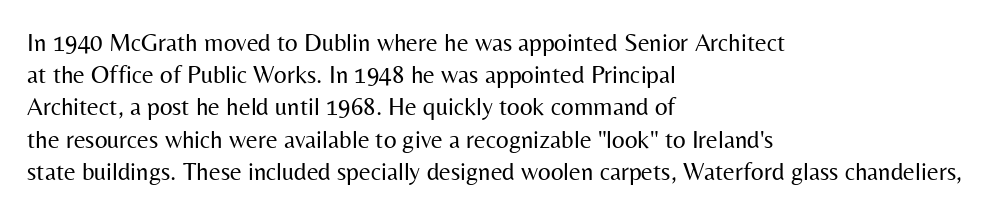
Q: Is the text bold? A: No.
Q: Is the text italic (slanted)? A: No, it is upright.
Q: Is the text underlined? A: No.
Q: How is the paragraph aligned? A: Left-aligned.
Q: Is the spacing between letters normal or unusually wide? A: Normal.
Q: Is the spacing between lines tight, normal or loose? A: Normal.
